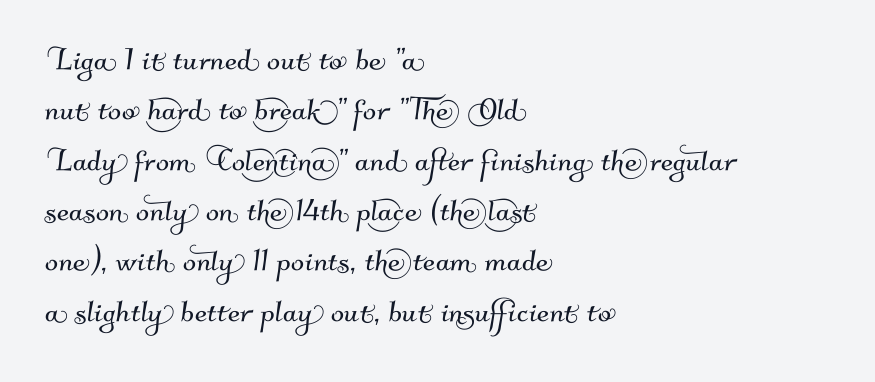
{"serif": "no", "width": "normal", "stroke_contrast": "medium", "x_height": "small", "monospaced": "no", "underline": "no", "align": "left", "line_spacing": "normal", "line_spacing_ratio": 1.29, "letter_spacing": "normal", "letter_spacing_em": 0.0, "glyph_px": 39}
